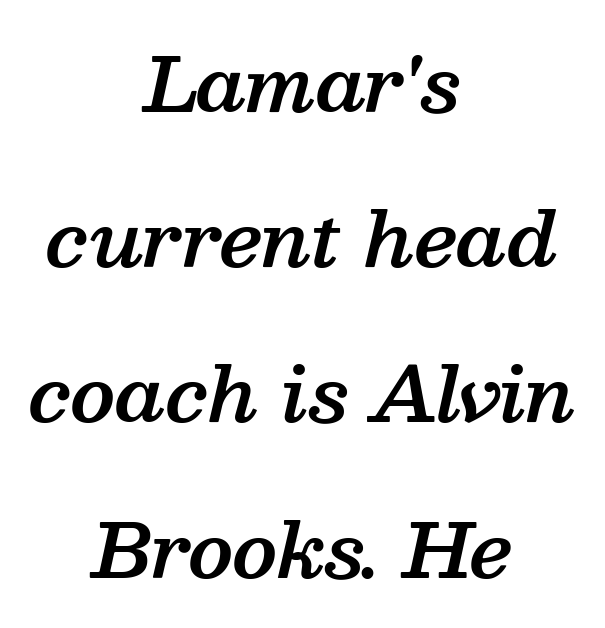
The image shows 75 px semibold serif type, italic (leaning right); set centered, loose line spacing (2.07x), normal letter spacing, not underlined; medium stroke contrast and a medium x-height.
